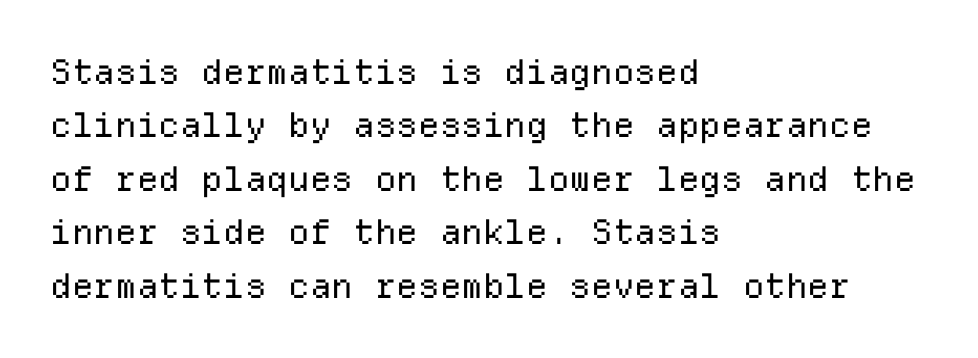
Q: Is the text bold? A: No.
Q: Is the text italic (slanted)? A: No, it is upright.
Q: Is the typeface a serif or a sans-serif typeface? A: Sans-serif.
Q: Is the text underlined? A: No.
Q: How is the paragraph aligned? A: Left-aligned.
Q: Is the spacing between letters normal or unusually wide? A: Normal.
Q: Is the spacing between lines tight, normal or loose? A: Normal.
Q: Width (condensed, normal, or wide)? A: Normal.
Q: Stroke contrast? A: Low.
Q: x-height? A: Medium.
Q: Monospaced? A: Yes.
